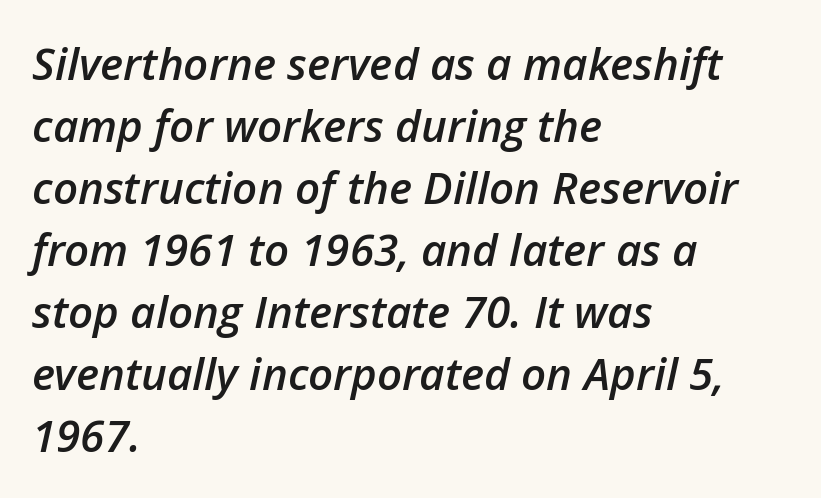
The image shows 44 px semibold type, italic (leaning right); set left-aligned, normal line spacing (1.41x), normal letter spacing, not underlined; low stroke contrast and a medium x-height.
